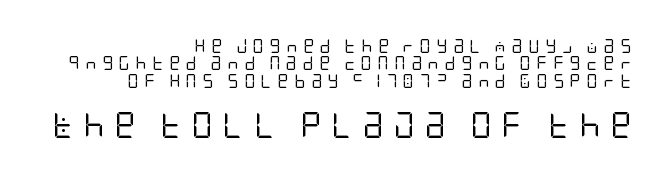
The letterforms stand isolated, each surrounded by extra space. These glyphs show unthickened strokes, regular width or finer. Clear beneath every line of the passage. This is the regular roman posture of the typeface.
